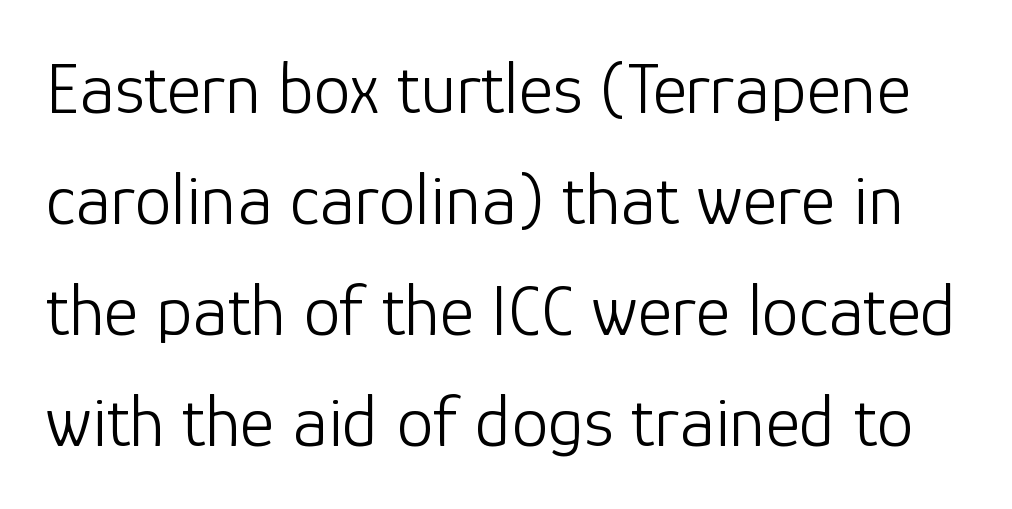
{"serif": "no", "italic": "no", "bold": "no", "weight": "light", "width": "normal", "stroke_contrast": "low", "x_height": "medium", "monospaced": "no", "underline": "no", "line_spacing": "normal", "line_spacing_ratio": 1.5, "letter_spacing": "normal", "letter_spacing_em": 0.0, "glyph_px": 74}
